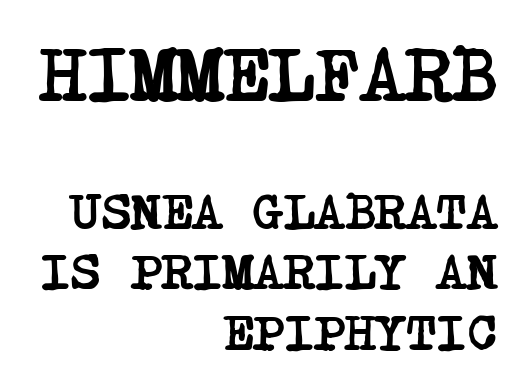
Q: Is the text bold? A: Yes.
Q: Is the typeface a serif or a sans-serif typeface? A: Serif.
Q: Is the text underlined? A: No.
Q: How is the paragraph aligned? A: Right-aligned.
Q: Is the spacing between letters normal or unusually wide? A: Normal.
Q: Which block of text is set in a larger size, the first (top) or the second (bottom)? A: The first (top) one.
Q: Width (condensed, normal, or wide)? A: Condensed.
Q: Stroke contrast? A: Low.
Q: x-height? A: Large.
